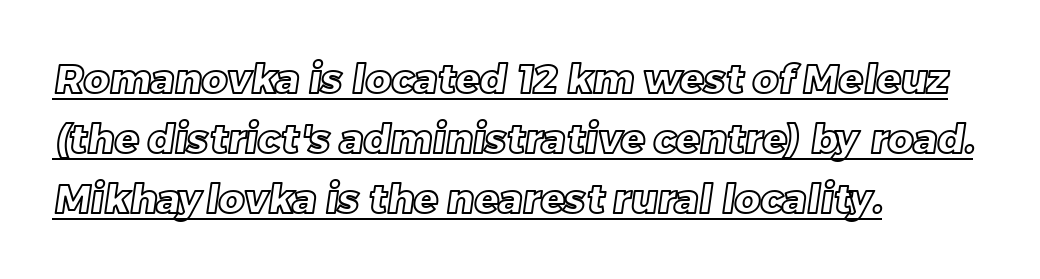
The image shows 40 px text type; set left-aligned, normal line spacing (1.5x), normal letter spacing, underlined; a large x-height.
